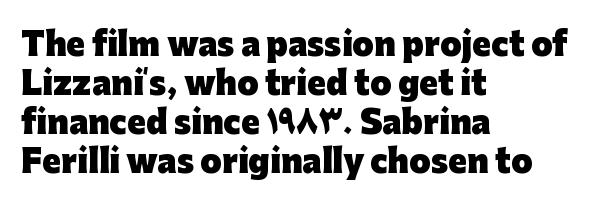
The image shows 31 px heavy sans-serif type, upright; set left-aligned, normal line spacing (1.26x), normal letter spacing, not underlined; low stroke contrast and a medium x-height.
